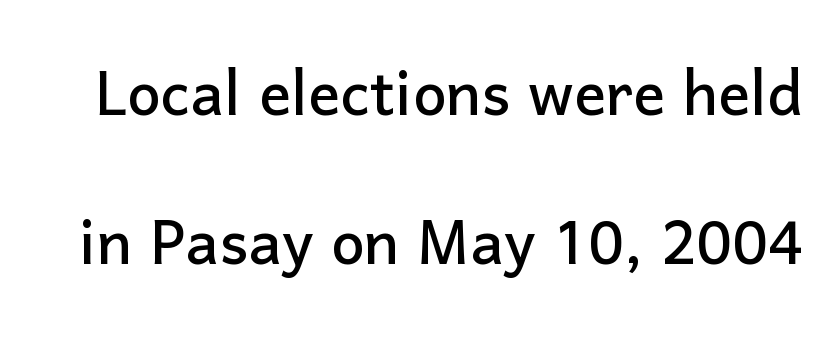
Does extra space separate the letters? No, they use regular spacing. Has an underline been added? It has not. Is this a fixed-width face? No — the glyphs have proportional, varying widths. Stroke terminals: plain, sans-serif. The specimen reads as upright at a glance.
